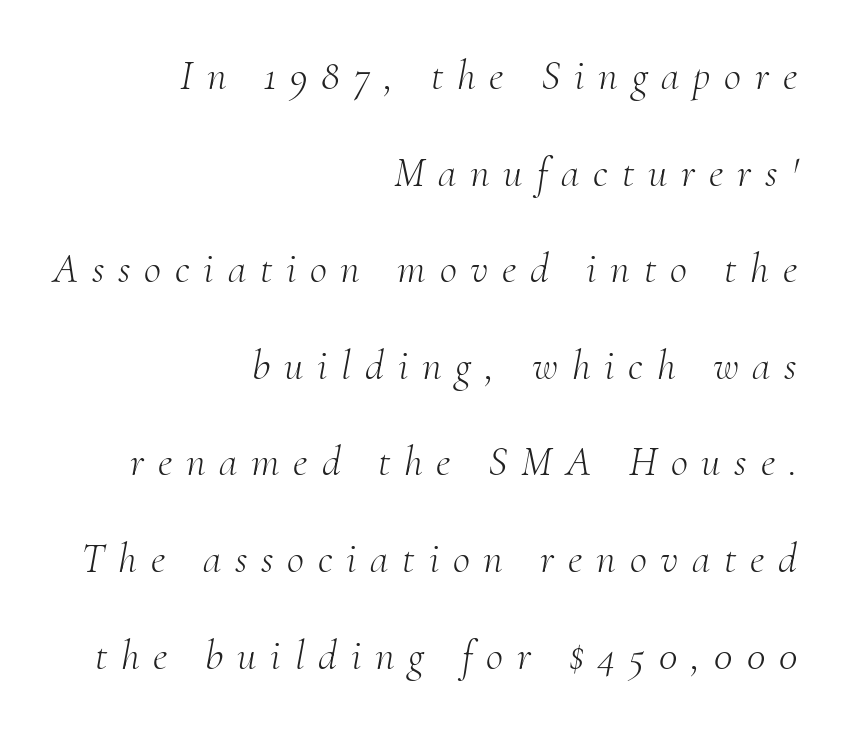
The image shows 42 px light serif type, italic (leaning right); set right-aligned, loose line spacing (2.3x), unusually wide letter spacing (+0.33 em), not underlined; medium stroke contrast and a small x-height.
